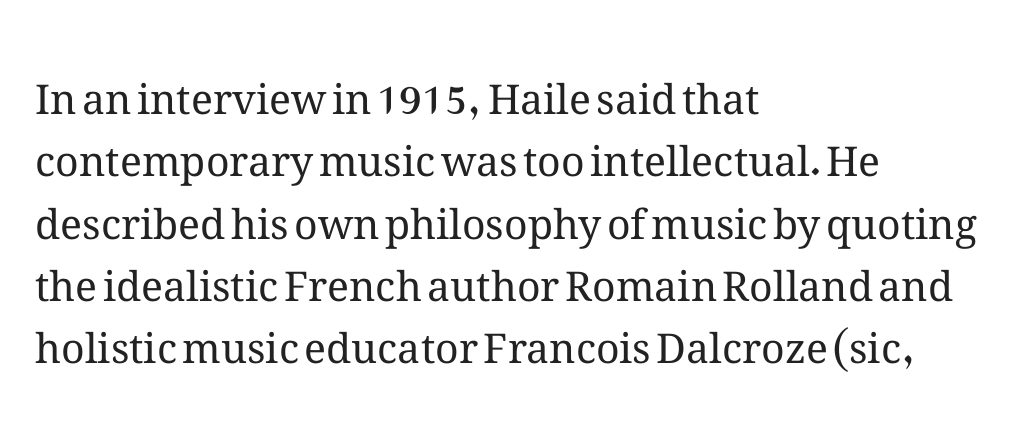
The image shows 41 px regular-weight type, upright; set left-aligned, normal line spacing (1.52x), normal letter spacing, not underlined; medium stroke contrast and a medium x-height.
